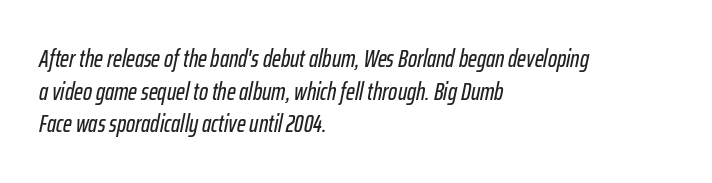
{"italic": "yes", "lean": "right", "slant_degrees": 12, "underline": "no", "align": "left", "line_spacing": "normal", "line_spacing_ratio": 1.36, "letter_spacing": "normal", "letter_spacing_em": 0.0, "glyph_px": 24}
